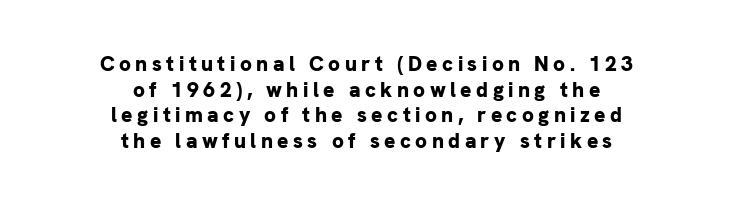
Q: Is the text bold? A: Yes.
Q: Is the text italic (slanted)? A: No, it is upright.
Q: Is the text underlined? A: No.
Q: How is the paragraph aligned? A: Centered.
Q: Is the spacing between letters normal or unusually wide? A: Unusually wide.
